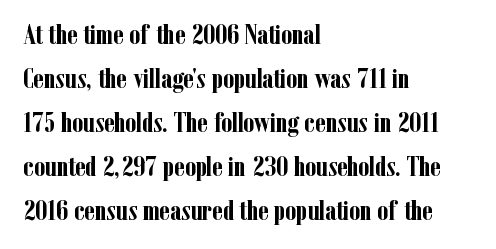
The specimen omits any rule beneath the text block's lines. This block has exactly the height ordinary leading produces. Is the type bold? Yes — the strokes are clearly thick and heavy. Do the letters lean? They stand straight. Spacing between characters is what you'd get straight out of the box.
